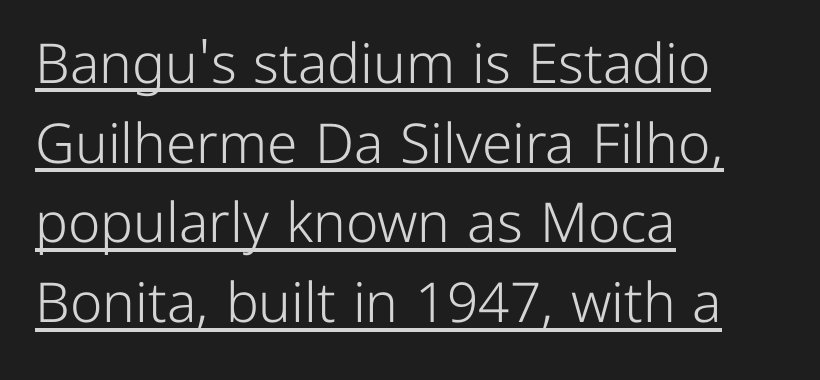
The typeface chosen for these lines omits serifs. No heavy texture on the line: the type isn't bold. In terms of leading, this rendering sits right in the middle. The lines are quadded left. These lines are rendered in a variable-pitch font. Glyph-to-glyph distance matches everyday printed text.
